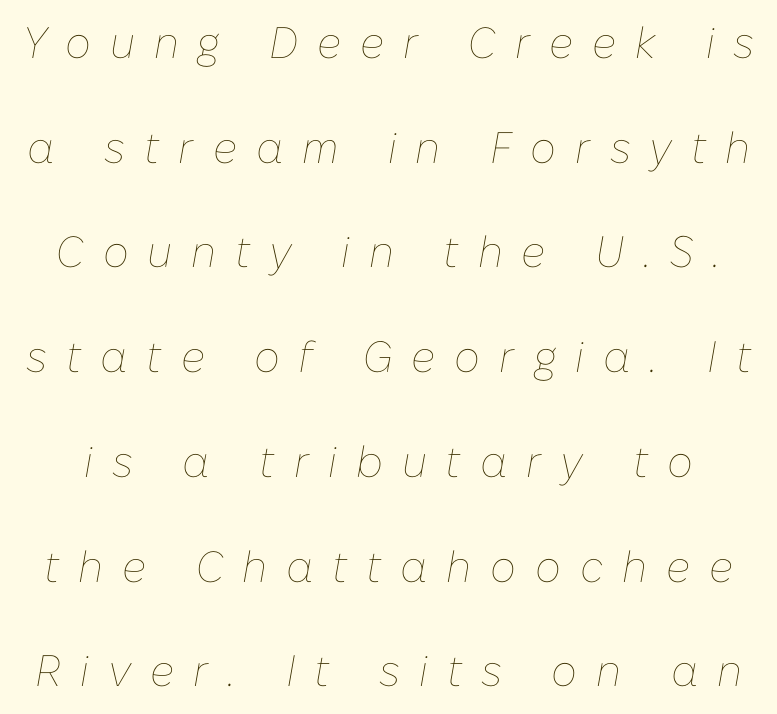
Q: Is the text bold? A: No.
Q: Is the text italic (slanted)? A: Yes, it leans right by about 10 degrees.
Q: Is the text underlined? A: No.
Q: Is the spacing between letters normal or unusually wide? A: Unusually wide.
Q: Is the spacing between lines tight, normal or loose? A: Loose.
Q: Width (condensed, normal, or wide)? A: Normal.
Q: Stroke contrast? A: Low.
Q: x-height? A: Medium.
Q: Monospaced? A: No.
